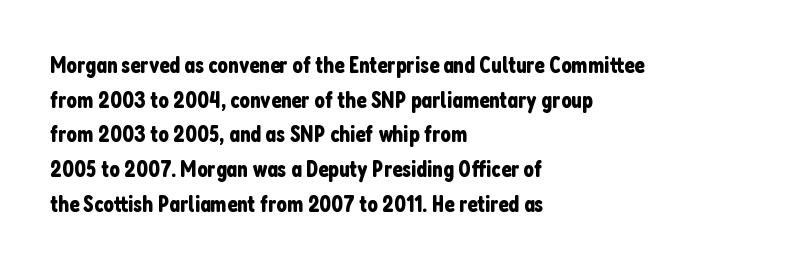
Students, observe: this is what conventionally led text looks like. Has an underline been added? It has not. Words appear dense and cohesive because spacing is normal. If you drew a ruler down the left edge, every line would touch it.
